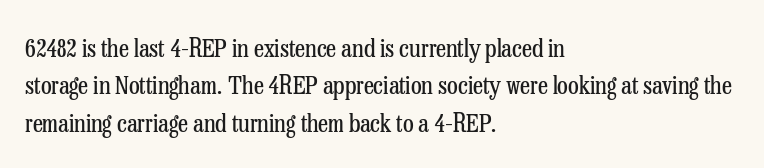
The image shows 25 px text type, upright; set left-aligned, normal line spacing (1.5x), normal letter spacing, not underlined.
